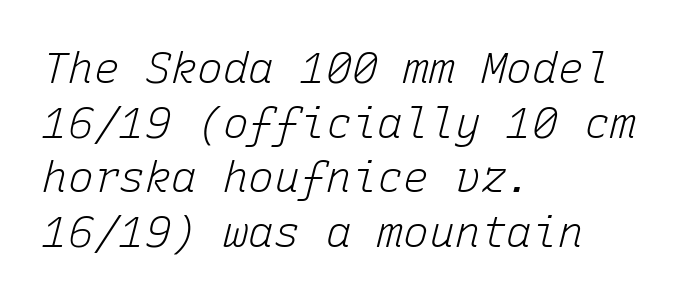
The image shows 43 px light type, italic (leaning right), monospaced; set left-aligned, normal line spacing (1.27x), normal letter spacing, not underlined; low stroke contrast and a medium x-height.
